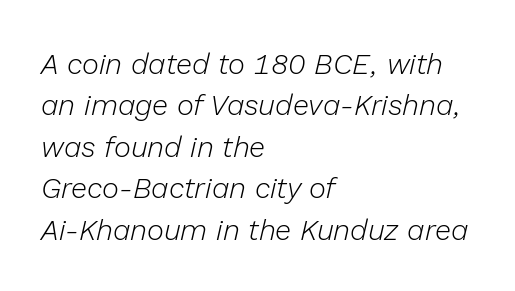
Descender tails drop into unmarked territory. Designer's note — italics engaged. Summary of weight: not heavy and not bold. Is this a fixed-width face? No — the glyphs have proportional, varying widths. Line starts are locked; line ends wander.
